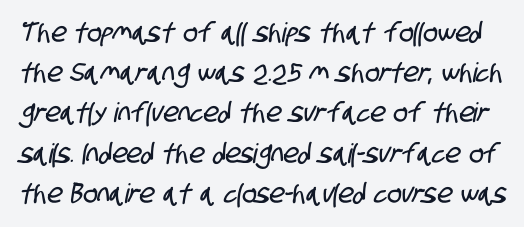
Q: Is the text underlined? A: No.
Q: Is the spacing between letters normal or unusually wide? A: Normal.
Q: Is the spacing between lines tight, normal or loose? A: Normal.
